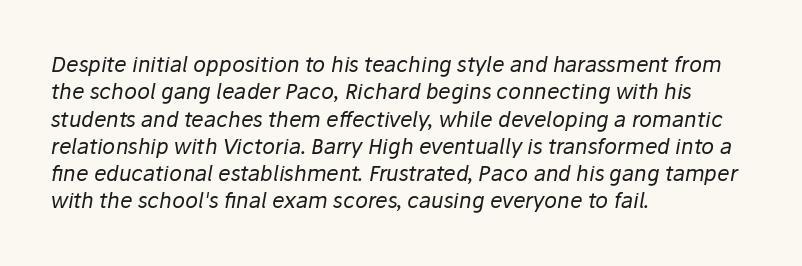
Q: Is the text bold? A: No.
Q: Is the text italic (slanted)? A: Yes, it leans right by about 10 degrees.
Q: Is the text underlined? A: No.
Q: How is the paragraph aligned? A: Left-aligned.
Q: Is the spacing between letters normal or unusually wide? A: Normal.
Q: Is the spacing between lines tight, normal or loose? A: Normal.
